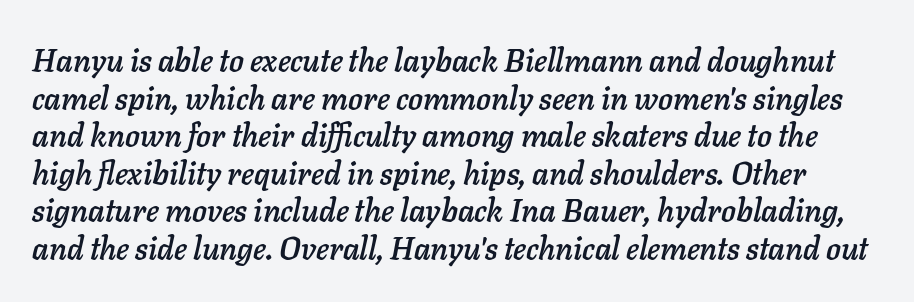
{"italic": "yes", "lean": "right", "slant_degrees": 11, "width": "normal", "stroke_contrast": "low", "x_height": "medium", "monospaced": "no", "underline": "no", "line_spacing_ratio": 1.21, "letter_spacing": "normal", "letter_spacing_em": 0.0, "glyph_px": 31}
